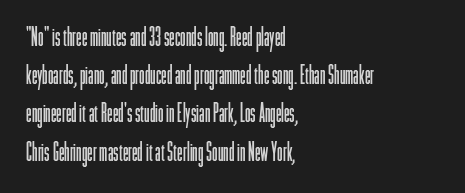
The image shows 25 px text type, upright; set left-aligned, normal line spacing (1.53x), normal letter spacing, not underlined.
